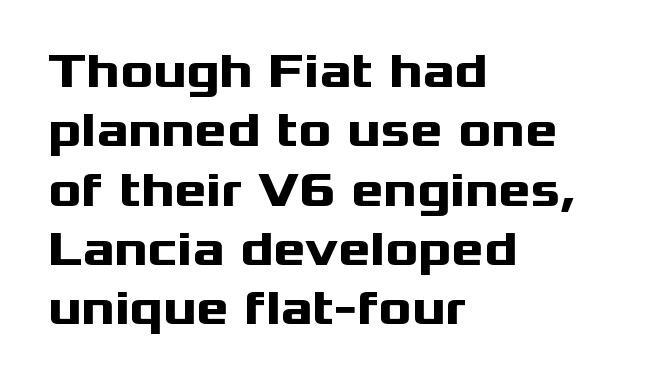
The rendering anchors every line to the left-hand side. Every letter is thick-stroked: bold, no question. A typesetter would call this proportional, since set widths differ per character. Unmarked baselines from the first word to the last.
